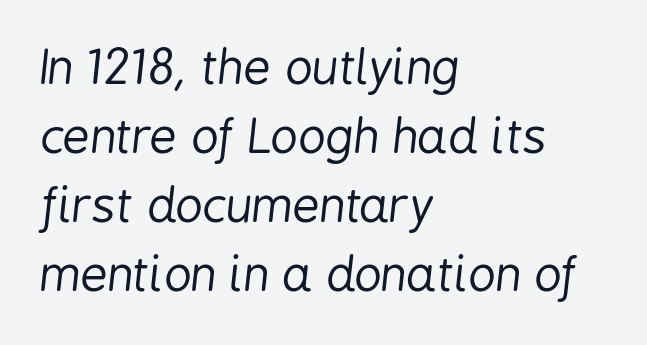
The cut favours lightness, reaching ordinary text weight at its darkest. Vertical spacing — default. Honestly, there is no underline to notice here at all. The passage shown leans; its letterforms are oblique. The horizontal fit of the characters is conventional and even. Think of a printed novel: that variable character pitch is what you see here.
